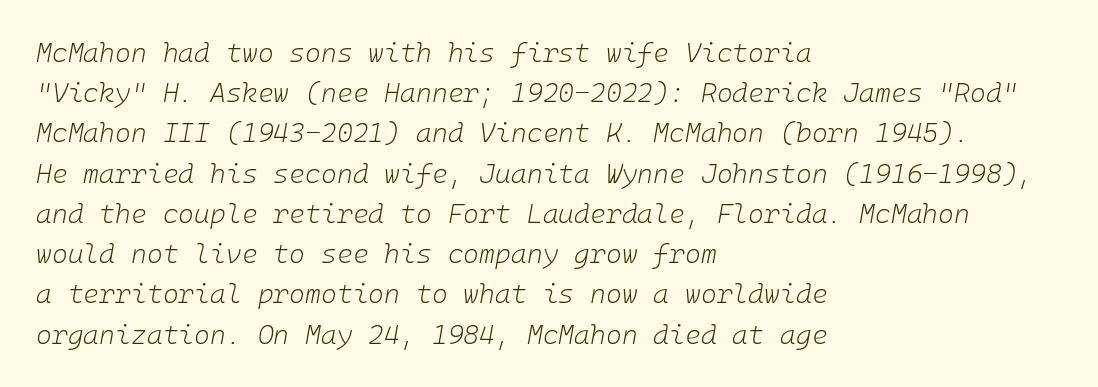
The image shows 27 px text type, italic (leaning right); set left-aligned, normal line spacing (1.49x), normal letter spacing, not underlined.
